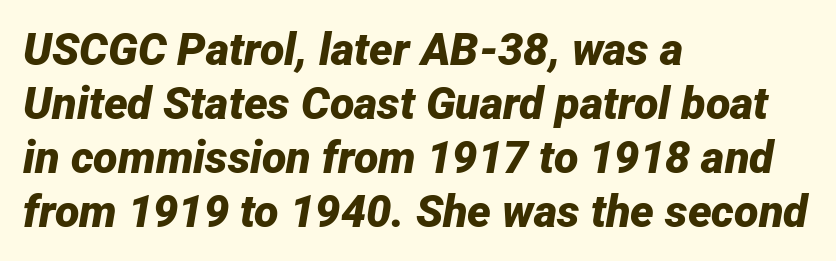
{"italic": "yes", "lean": "right", "slant_degrees": 12, "bold": "yes", "weight": "bold", "width": "normal", "stroke_contrast": "low", "x_height": "medium", "monospaced": "no", "underline": "no", "align": "left", "line_spacing_ratio": 1.2, "letter_spacing": "normal", "letter_spacing_em": 0.0, "glyph_px": 45}
